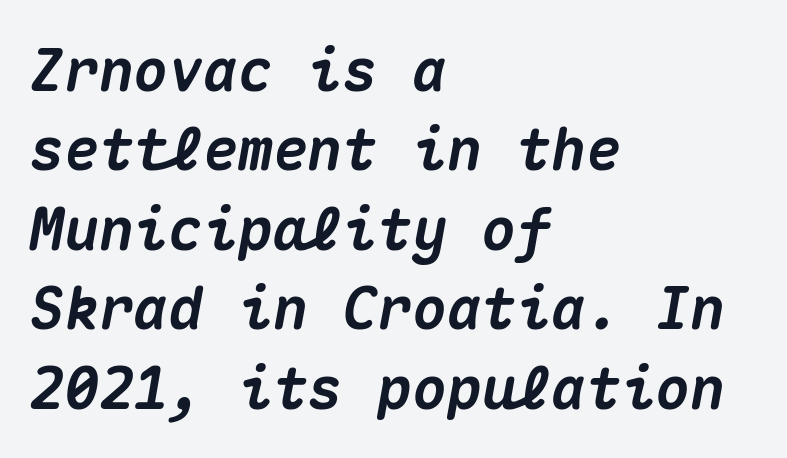
Has an underline been added? It has not. Spacing verdict: monospaced, one width for all characters. The leading is moderate, giving the passage an even texture. Typeset ragged right — the left edge is the straight one. The strokes are fattened all the way to bold. Italic: yes, the glyphs are oblique.
